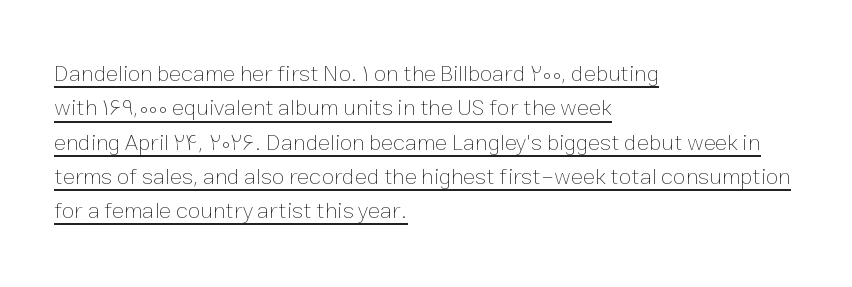
The image shows 23 px text type, upright; set left-aligned, normal line spacing (1.49x), normal letter spacing, underlined.
